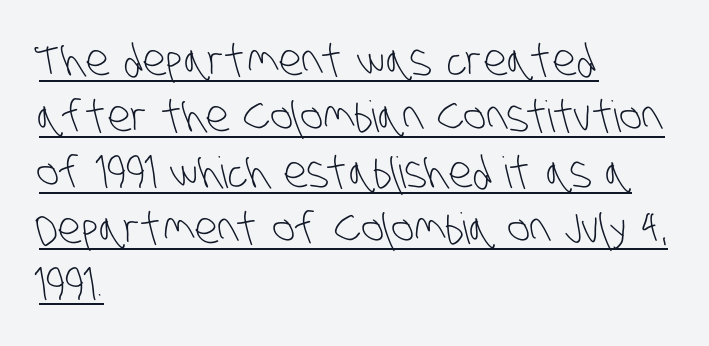
{"serif": "no", "bold": "no", "weight": "light", "width": "condensed", "stroke_contrast": "low", "x_height": "large", "monospaced": "no", "underline": "yes", "align": "left", "line_spacing": "normal", "line_spacing_ratio": 1.3, "letter_spacing": "normal", "letter_spacing_em": 0.0, "glyph_px": 43}
